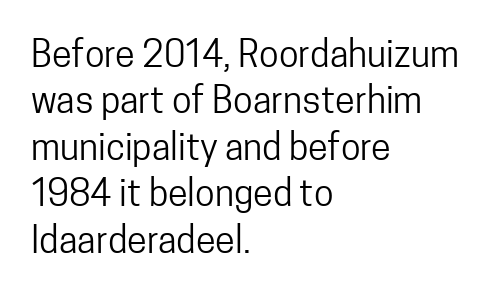
{"serif": "no", "italic": "no", "bold": "no", "weight": "regular", "width": "condensed", "stroke_contrast": "low", "x_height": "medium", "monospaced": "no", "underline": "no", "align": "left", "line_spacing": "normal", "line_spacing_ratio": 1.29, "letter_spacing": "normal", "letter_spacing_em": 0.0, "glyph_px": 36}
